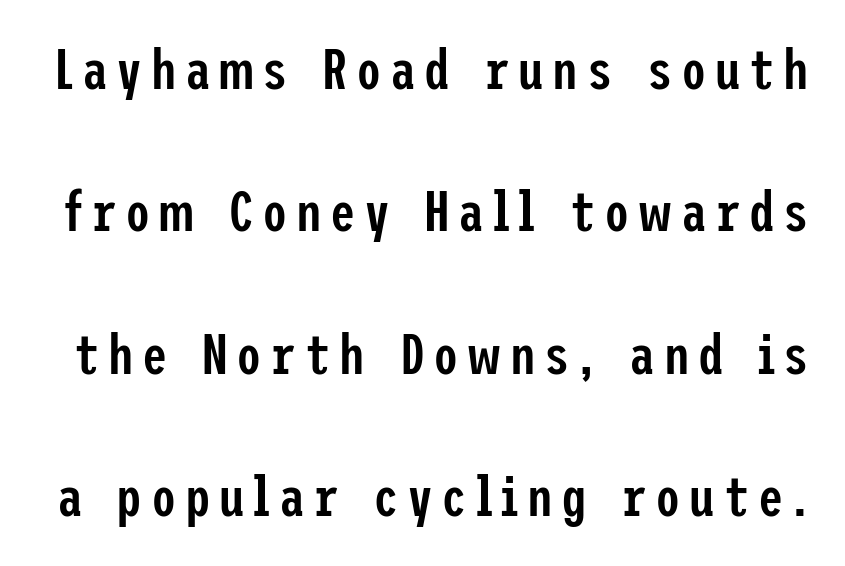
The image shows 57 px semibold, condensed sans-serif type, upright; set loose line spacing (2.5x), not underlined; low stroke contrast and a medium x-height.
